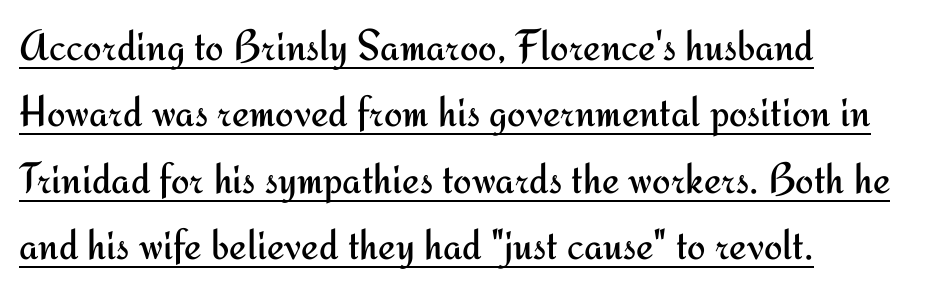
{"serif": "no", "italic": "no", "bold": "no", "weight": "regular", "width": "normal", "stroke_contrast": "medium", "x_height": "small", "monospaced": "no", "underline": "yes", "align": "left", "line_spacing": "normal", "line_spacing_ratio": 1.51, "letter_spacing": "normal", "letter_spacing_em": 0.0, "glyph_px": 44}
